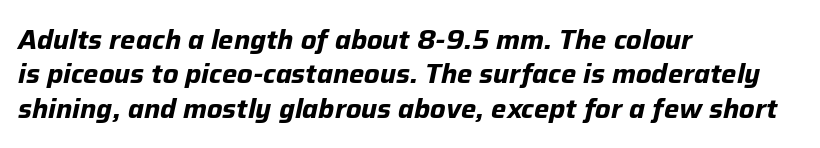
Q: Is the text bold? A: Yes.
Q: Is the text italic (slanted)? A: Yes, it leans right by about 12 degrees.
Q: Is the text underlined? A: No.
Q: How is the paragraph aligned? A: Left-aligned.
Q: Is the spacing between letters normal or unusually wide? A: Normal.
Q: Is the spacing between lines tight, normal or loose? A: Normal.
